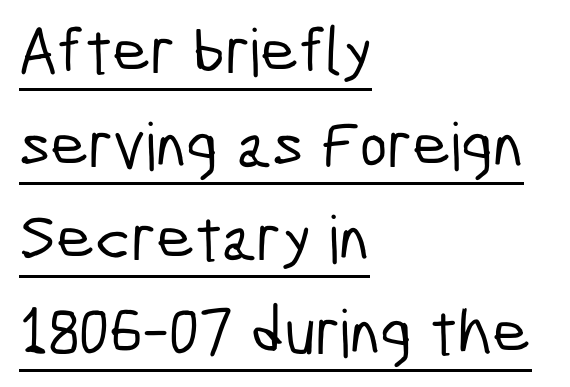
The letterforms sit shoulder to shoulder at normal distance. Serif or sans? Sans — the stroke terminals are bare. Underlined type. Layout note: lines flush left. Baseline-to-baseline distance is the conventional proportion of letter height.
